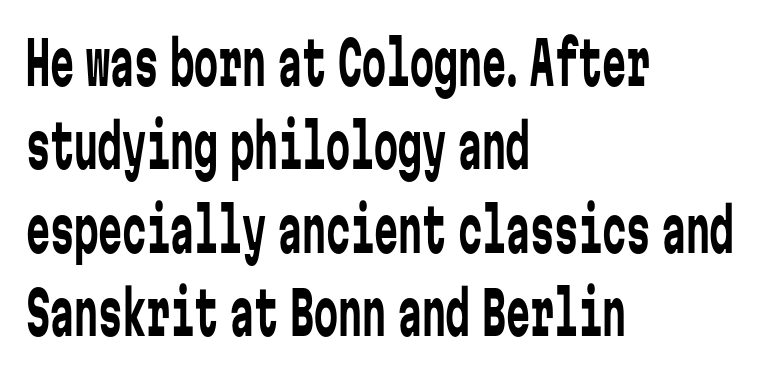
Standard letterfit; no display-style spreading of the glyphs. Letters have the restrained weight of plain body copy at most. Underlining? Definitely not there. Every character here occupies the same horizontal width, giving the sample a typewriter-like rhythm. In terms of posture, this sample is upright. Students, observe: this is what conventionally led text looks like.
